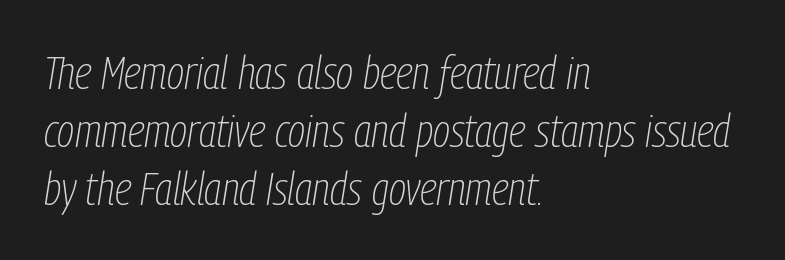
Q: Is the text bold? A: No.
Q: Is the text italic (slanted)? A: Yes, it leans right by about 9 degrees.
Q: Is the text underlined? A: No.
Q: How is the paragraph aligned? A: Left-aligned.
Q: Is the spacing between letters normal or unusually wide? A: Normal.
Q: Is the spacing between lines tight, normal or loose? A: Normal.
Q: Width (condensed, normal, or wide)? A: Condensed.
Q: Stroke contrast? A: Low.
Q: x-height? A: Medium.
Q: Monospaced? A: No.
